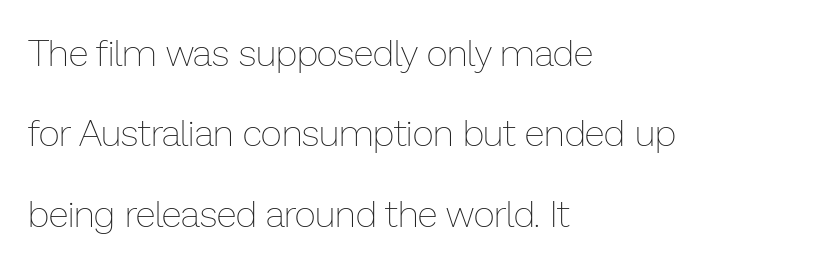
The space beneath each line is pristine and unruled. The vertical gap from one line to the next is large. The lines in this sample share a left origin and differ only in where they stop. Designer's note — italics off, roman on. Characters follow at the spacing the type designer built in. The characters are drawn with everyday or finer stroke widths.
